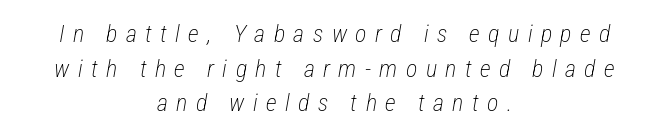
The image shows 24 px text type, italic (leaning right); set centered, normal line spacing (1.44x), unusually wide letter spacing (+0.35 em), not underlined.
